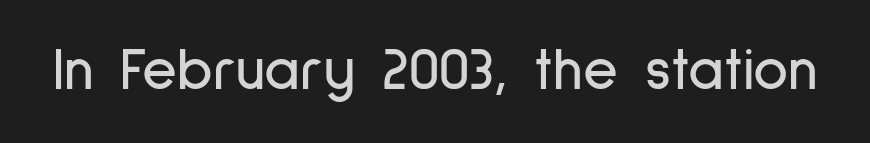
The image shows 60 px condensed sans-serif type, upright; set normal letter spacing, not underlined; low stroke contrast and a medium x-height.
